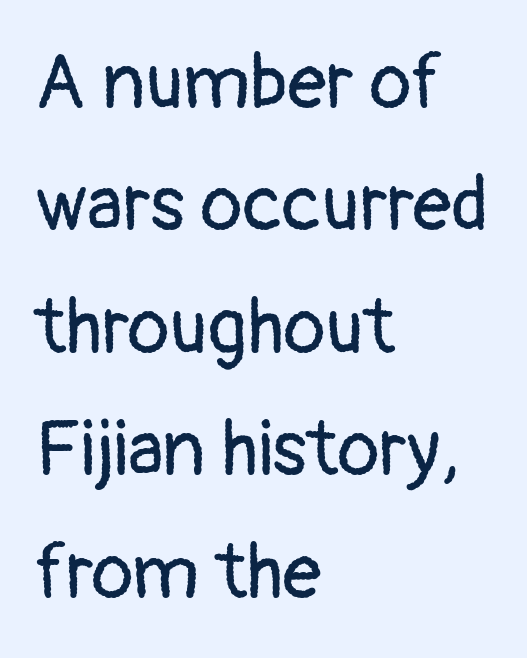
Every character sits straight up, as roman type does. Letters have the restrained weight of plain body copy at most. In terms of letterspacing, this is plain default setting. The paragraph shown leans on its left margin. Note: no serifs on the glyphs.
